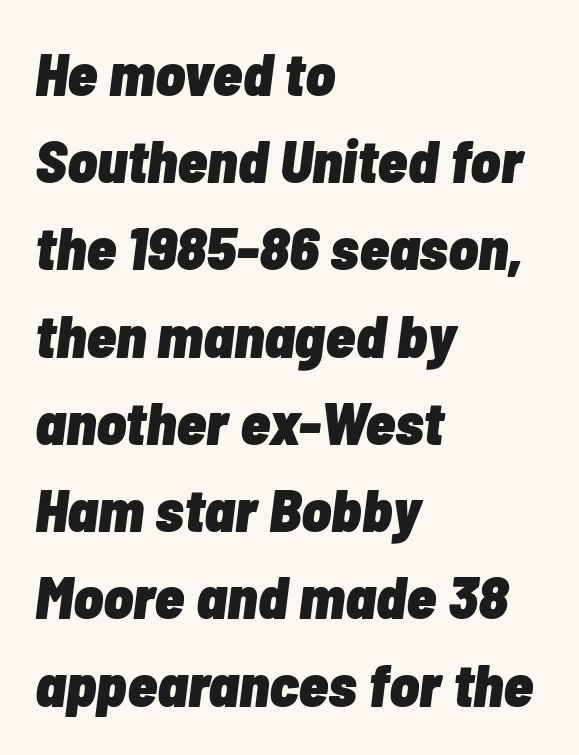
The setting favours the left margin, as ordinary paragraphs usually do. Does the leading feel generous? No, just average. Pretty heavy lettering here — definitely bold. Observe the ordinary spacing: letters are neighbours, not strangers. Slant detected: the letters are inclined.
